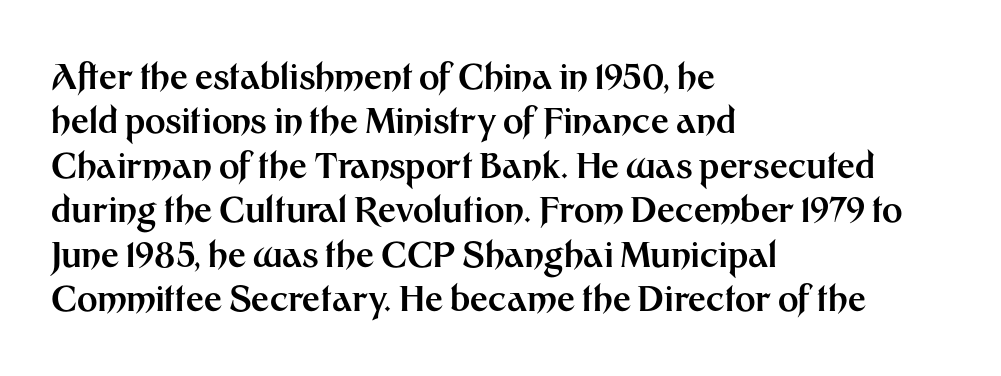
The image shows 35 px bold sans-serif type, upright; set left-aligned, normal line spacing (1.27x), normal letter spacing, not underlined; medium stroke contrast and a medium x-height.
